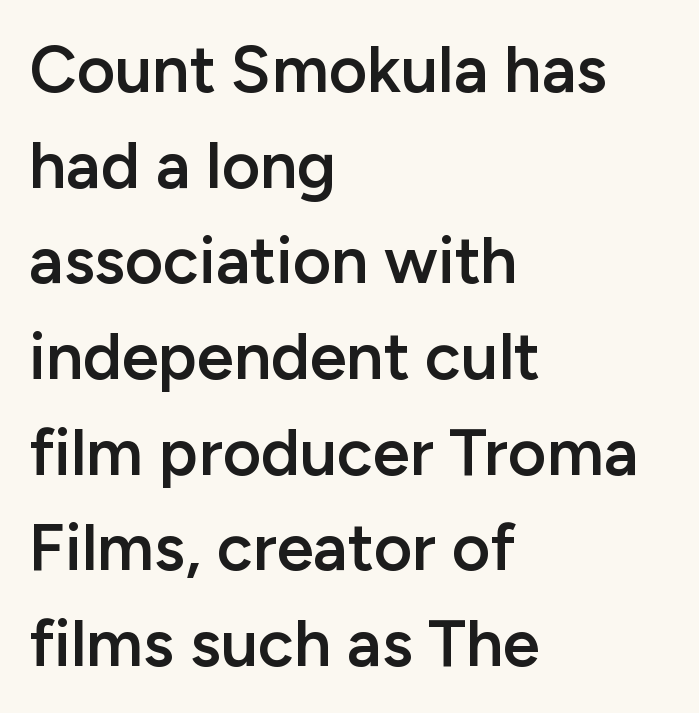
In terms of posture, this sample is upright. Line starts are locked; line ends wander. This rendering features lettering with no underline. The lines sit at an ordinary, default distance from one another. As a designer I'd log this as weight 600, semibold. Think of a printed novel: that variable character pitch is what you see here.
